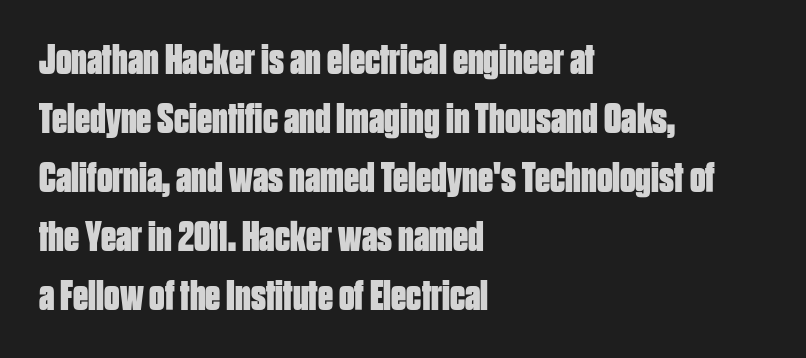
The image shows 43 px bold, condensed sans-serif type, upright; set left-aligned, normal line spacing (1.37x), normal letter spacing, not underlined; low stroke contrast and a large x-height.
